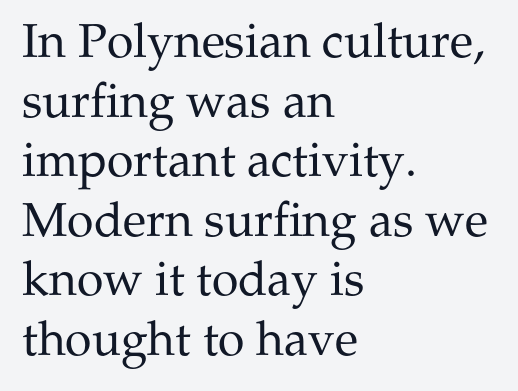
Q: Is the text bold? A: No.
Q: Is the text italic (slanted)? A: No, it is upright.
Q: Is the typeface a serif or a sans-serif typeface? A: Serif.
Q: Is the text underlined? A: No.
Q: How is the paragraph aligned? A: Left-aligned.
Q: Is the spacing between letters normal or unusually wide? A: Normal.
Q: Width (condensed, normal, or wide)? A: Normal.
Q: Stroke contrast? A: Medium.
Q: x-height? A: Medium.
Q: Monospaced? A: No.
